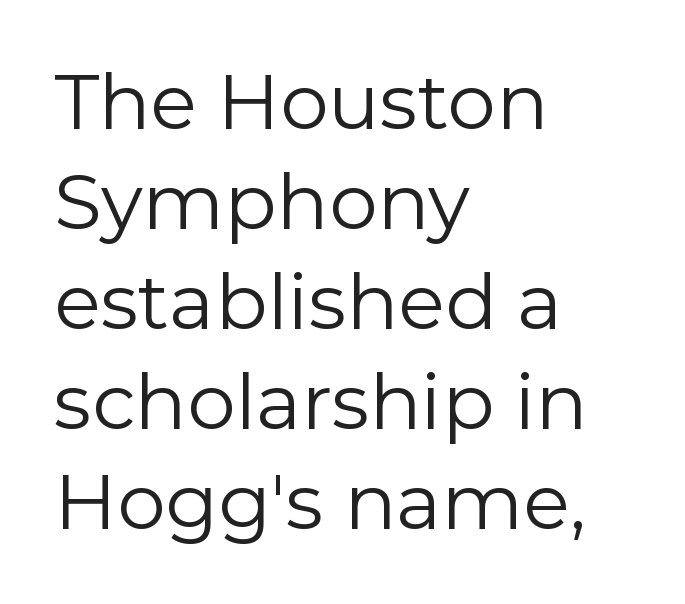
Q: Is the text bold? A: No.
Q: Is the text italic (slanted)? A: No, it is upright.
Q: Is the typeface a serif or a sans-serif typeface? A: Sans-serif.
Q: Is the text underlined? A: No.
Q: How is the paragraph aligned? A: Left-aligned.
Q: Is the spacing between letters normal or unusually wide? A: Normal.
Q: Is the spacing between lines tight, normal or loose? A: Normal.
Q: Width (condensed, normal, or wide)? A: Normal.
Q: x-height? A: Medium.
Q: Monospaced? A: No.
